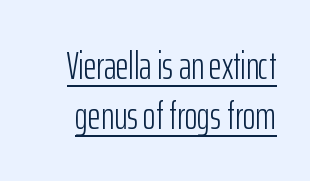
{"serif": "no", "italic": "no", "bold": "no", "weight": "light", "width": "condensed", "stroke_contrast": "low", "x_height": "medium", "monospaced": "no", "underline": "yes", "line_spacing": "normal", "line_spacing_ratio": 1.28, "letter_spacing": "normal", "letter_spacing_em": 0.0, "glyph_px": 39}
